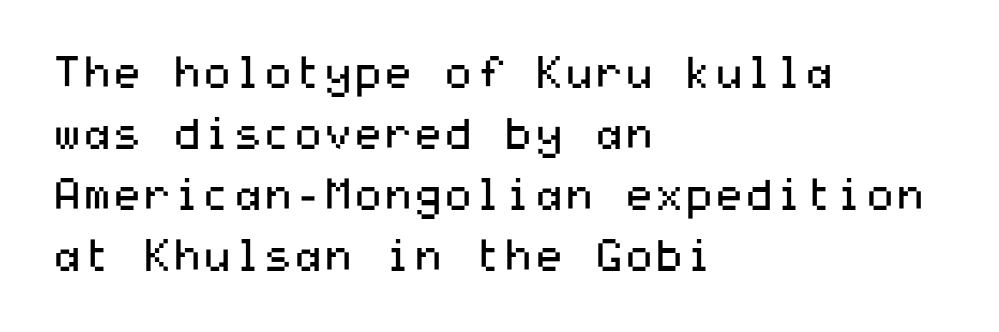
Q: Is the text bold? A: No.
Q: Is the text italic (slanted)? A: No, it is upright.
Q: Is the typeface a serif or a sans-serif typeface? A: Sans-serif.
Q: Is the text underlined? A: No.
Q: How is the paragraph aligned? A: Left-aligned.
Q: Is the spacing between letters normal or unusually wide? A: Normal.
Q: Is the spacing between lines tight, normal or loose? A: Normal.
Q: Width (condensed, normal, or wide)? A: Wide.
Q: Stroke contrast? A: Medium.
Q: x-height? A: Medium.
